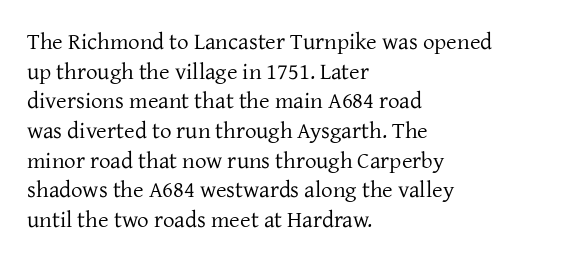
{"italic": "no", "bold": "no", "underline": "no", "align": "left", "line_spacing": "normal", "line_spacing_ratio": 1.29, "letter_spacing": "normal", "letter_spacing_em": 0.0, "glyph_px": 23}
